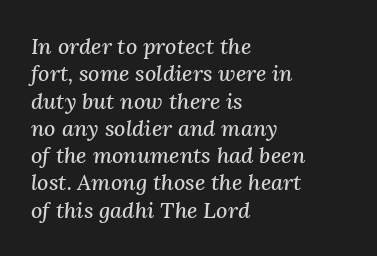
The line texture is even and compact thanks to regular tracking. The axis of the letterforms is tilted away from vertical. The compositor pushed each line to the left boundary. A clean baseline with only descenders dipping below it.
